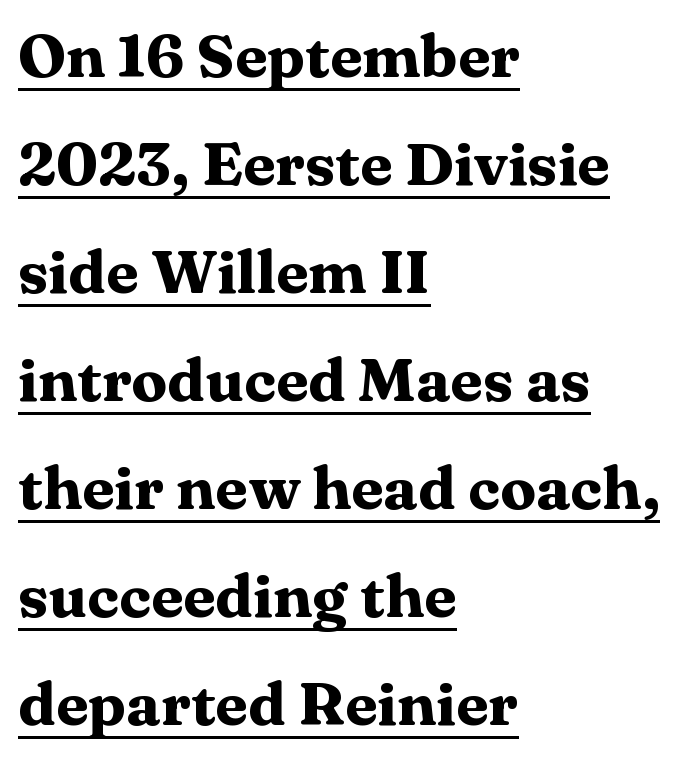
The image shows 60 px heavy, wide serif type, upright; set left-aligned, line spacing 1.8x, normal letter spacing, underlined; medium stroke contrast and a medium x-height.
